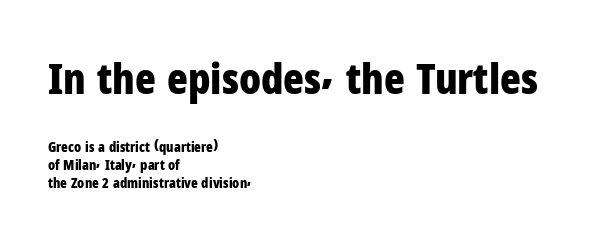
{"serif": "no", "italic": "no", "bold": "yes", "weight": "bold", "width": "condensed", "stroke_contrast": "low", "x_height": "medium", "monospaced": "no", "underline": "no", "align": "left", "line_spacing": "normal", "line_spacing_ratio": 1.28, "letter_spacing": "normal", "letter_spacing_em": 0.0, "larger_block": "first", "size_ratio": 3.07, "glyph_px": 43}
